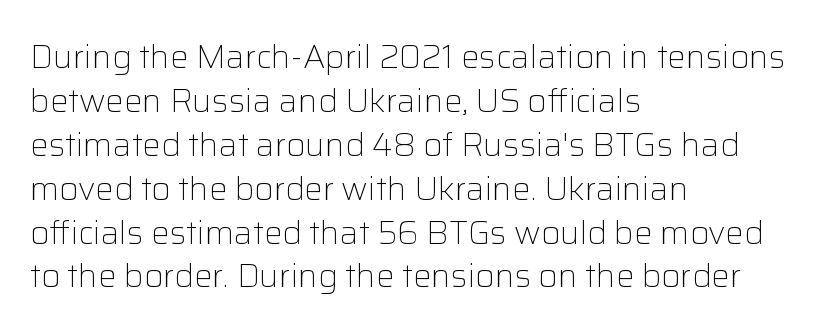
Q: Is the text bold? A: No.
Q: Is the text italic (slanted)? A: No, it is upright.
Q: Is the typeface a serif or a sans-serif typeface? A: Sans-serif.
Q: Is the text underlined? A: No.
Q: How is the paragraph aligned? A: Left-aligned.
Q: Is the spacing between letters normal or unusually wide? A: Normal.
Q: Is the spacing between lines tight, normal or loose? A: Normal.
Q: Width (condensed, normal, or wide)? A: Normal.
Q: Stroke contrast? A: Low.
Q: x-height? A: Medium.
Q: Monospaced? A: No.
